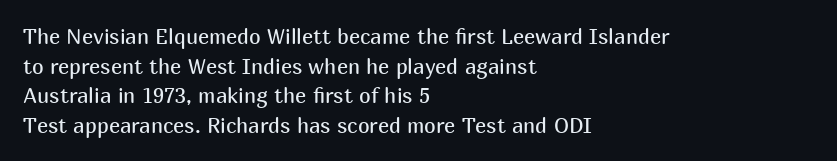
Q: Is the text bold? A: No.
Q: Is the text italic (slanted)? A: No, it is upright.
Q: Is the text underlined? A: No.
Q: How is the paragraph aligned? A: Left-aligned.
Q: Is the spacing between letters normal or unusually wide? A: Normal.
Q: Is the spacing between lines tight, normal or loose? A: Normal.
